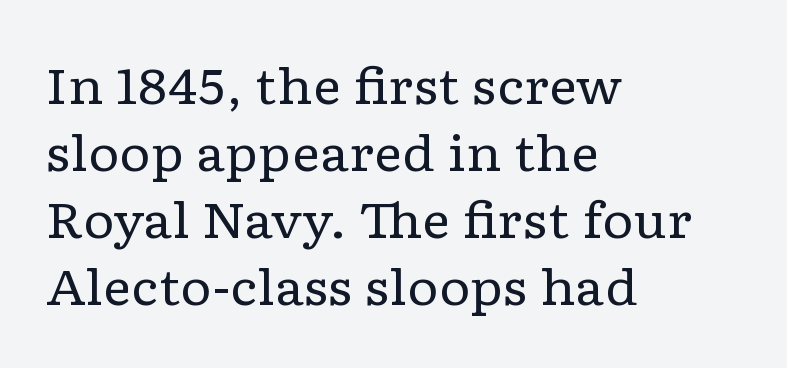
The image shows 49 px regular-weight, wide serif type, upright; set left-aligned, normal line spacing (1.37x), normal letter spacing, not underlined; low stroke contrast and a medium x-height.
